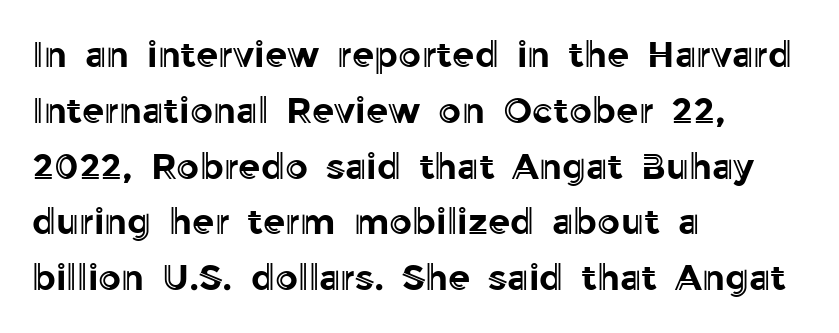
This rendering features lettering with no underline. Default kerning and tracking; the words read as compact shapes. One glance says typical: line gaps are just what's usual. Here the designer chose a conventional face with non-uniform glyph widths. The lines are quadded left. Rendered with straight, roman letterforms.
